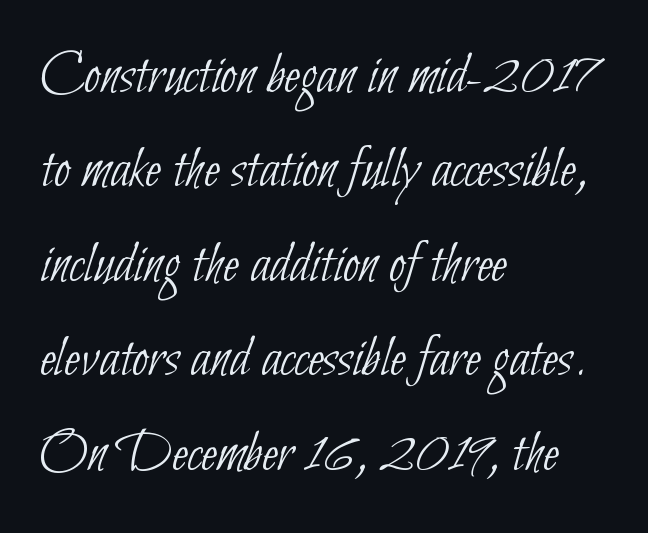
The image shows 59 px thin, condensed sans-serif type; set left-aligned, normal line spacing (1.6x), normal letter spacing, not underlined; low stroke contrast and a small x-height.
